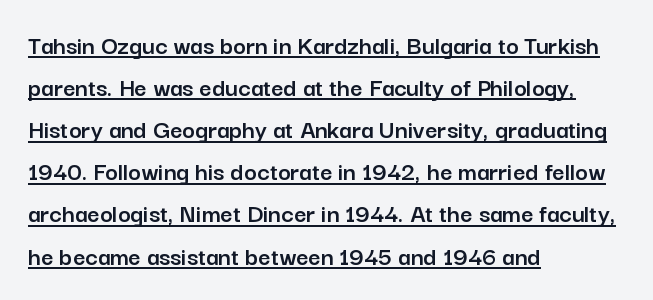
Q: Is the text italic (slanted)? A: No, it is upright.
Q: Is the text underlined? A: Yes.
Q: How is the paragraph aligned? A: Left-aligned.
Q: Is the spacing between letters normal or unusually wide? A: Normal.
Q: Is the spacing between lines tight, normal or loose? A: Normal.
